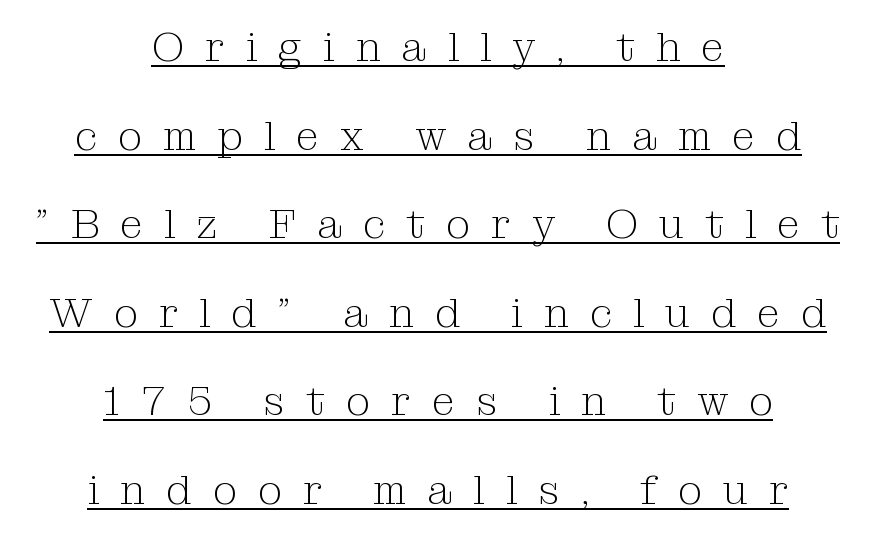
Q: Is the text bold? A: No.
Q: Is the text italic (slanted)? A: No, it is upright.
Q: Is the typeface a serif or a sans-serif typeface? A: Serif.
Q: Is the text underlined? A: Yes.
Q: How is the paragraph aligned? A: Centered.
Q: Is the spacing between letters normal or unusually wide? A: Unusually wide.
Q: Is the spacing between lines tight, normal or loose? A: Loose.
Q: Width (condensed, normal, or wide)? A: Normal.
Q: Stroke contrast? A: Medium.
Q: x-height? A: Medium.
Q: Monospaced? A: No.
